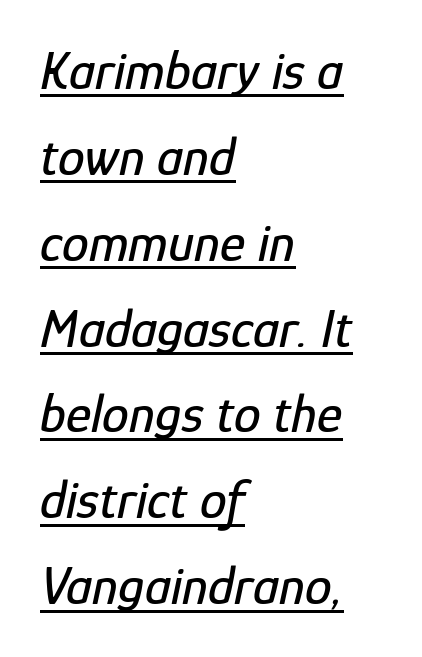
Q: Is the text italic (slanted)? A: Yes, it leans right by about 12 degrees.
Q: Is the text underlined? A: Yes.
Q: How is the paragraph aligned? A: Left-aligned.
Q: Is the spacing between letters normal or unusually wide? A: Normal.
Q: Is the spacing between lines tight, normal or loose? A: Normal.
Q: Width (condensed, normal, or wide)? A: Condensed.
Q: Stroke contrast? A: Low.
Q: x-height? A: Medium.
Q: Monospaced? A: No.
